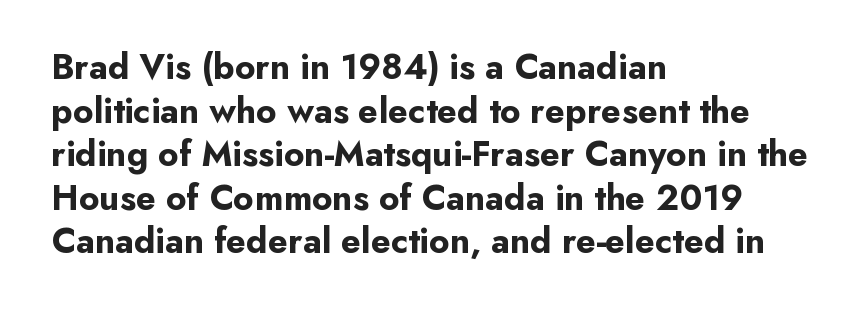
{"serif": "no", "italic": "no", "bold": "yes", "weight": "bold", "width": "normal", "stroke_contrast": "low", "x_height": "small", "monospaced": "no", "underline": "no", "align": "left", "line_spacing_ratio": 1.21, "letter_spacing": "normal", "letter_spacing_em": 0.0, "glyph_px": 36}
